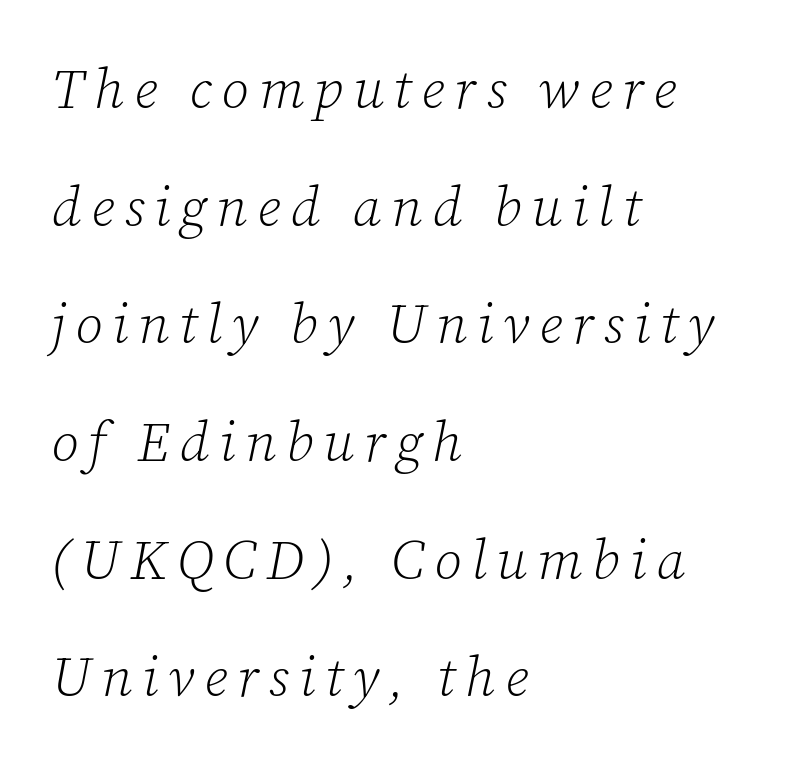
Q: Is the text bold? A: No.
Q: Is the text italic (slanted)? A: Yes, it leans right by about 12 degrees.
Q: Is the typeface a serif or a sans-serif typeface? A: Serif.
Q: Is the text underlined? A: No.
Q: How is the paragraph aligned? A: Left-aligned.
Q: Is the spacing between lines tight, normal or loose? A: Loose.
Q: Width (condensed, normal, or wide)? A: Normal.
Q: Stroke contrast? A: Low.
Q: x-height? A: Medium.
Q: Monospaced? A: No.
